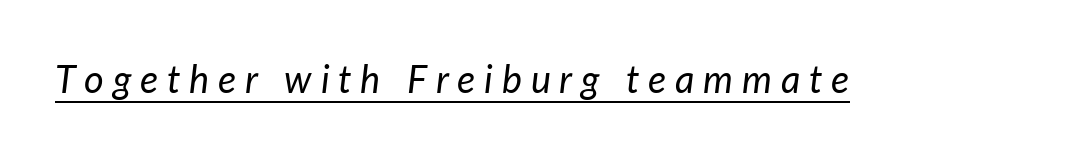
Each letter keeps its own natural width here, so spacing adapts to shape. Rendered with sloped, italic letterforms. Inter-character spacing is expanded well beyond the font's built-in metrics. The font is comparable to plain body text, perhaps lighter.
